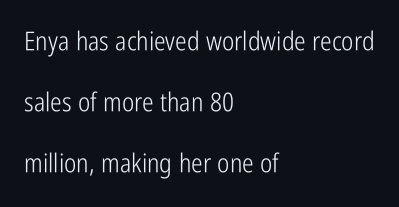
Line spacing here is loose. Teacher's note: observe the even left margin — that is flush-left alignment. Beneath every word, the page is bare. Nope, not italic — everything's standing straight. Stems here are at most as thick as an everyday book face.
